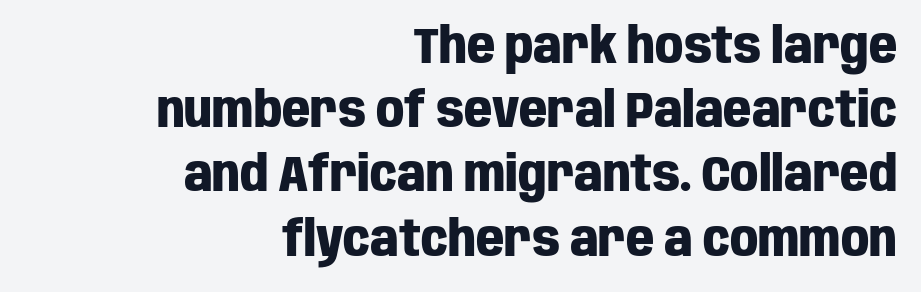
Q: Is the text bold? A: Yes.
Q: Is the text italic (slanted)? A: No, it is upright.
Q: Is the typeface a serif or a sans-serif typeface? A: Sans-serif.
Q: Is the text underlined? A: No.
Q: How is the paragraph aligned? A: Right-aligned.
Q: Is the spacing between letters normal or unusually wide? A: Normal.
Q: Is the spacing between lines tight, normal or loose? A: Normal.
Q: Width (condensed, normal, or wide)? A: Condensed.
Q: Stroke contrast? A: Low.
Q: x-height? A: Large.
Q: Monospaced? A: No.
